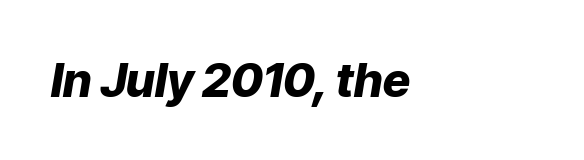
Q: Is the text bold? A: Yes.
Q: Is the text italic (slanted)? A: Yes, it leans right by about 9 degrees.
Q: Is the text underlined? A: No.
Q: How is the paragraph aligned? A: Left-aligned.
Q: Is the spacing between letters normal or unusually wide? A: Normal.
Q: Width (condensed, normal, or wide)? A: Normal.
Q: Stroke contrast? A: Low.
Q: x-height? A: Medium.
Q: Monospaced? A: No.
